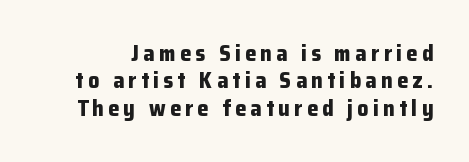
Q: Is the text bold? A: Yes.
Q: Is the text italic (slanted)? A: No, it is upright.
Q: Is the text underlined? A: No.
Q: Is the spacing between letters normal or unusually wide? A: Unusually wide.
Q: Is the spacing between lines tight, normal or loose? A: Normal.
